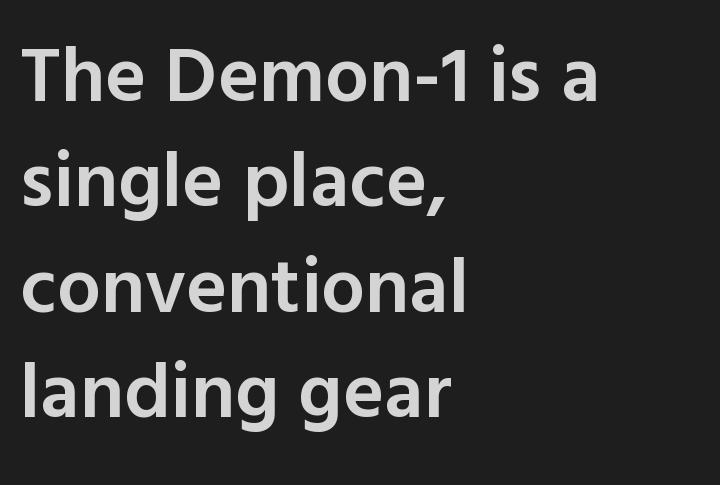
{"serif": "no", "italic": "no", "bold": "semi", "weight": "semibold", "width": "normal", "x_height": "medium", "monospaced": "no", "underline": "no", "align": "left", "line_spacing": "normal", "line_spacing_ratio": 1.35, "letter_spacing": "normal", "letter_spacing_em": 0.0, "glyph_px": 78}
